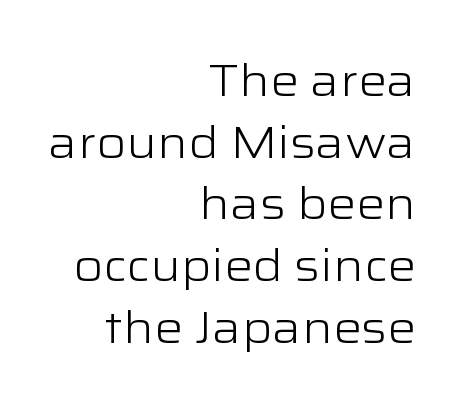
Typographically, this falls in the sans-serif category. Nothing unusual about the tracking: characters are spaced as the font intends. All the whitespace from short lines collects on the left. Bare-footed words on every line.
